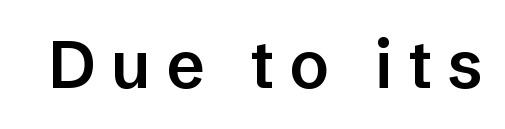
The image shows 66 px semibold sans-serif type, upright; set unusually wide letter spacing (+0.23 em), not underlined; low stroke contrast and a medium x-height.
